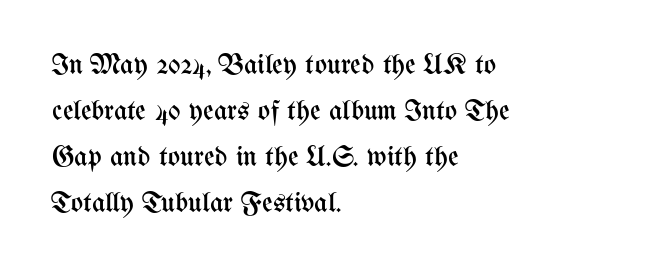
The image shows 29 px regular-weight, condensed type, upright; set left-aligned, normal line spacing (1.59x), normal letter spacing, not underlined; medium stroke contrast and a medium x-height.
